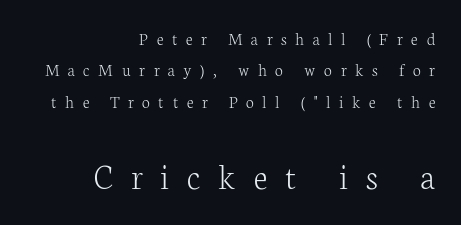
The image shows 37 px light serif type, upright; set right-aligned, line spacing 1.75x, unusually wide letter spacing (+0.48 em), not underlined; the second (bottom) block is 2.06x larger; low stroke contrast and a medium x-height.
